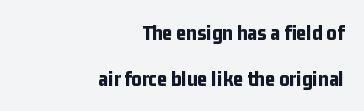
{"italic": "no", "bold": "yes", "underline": "no", "align": "right", "line_spacing": "loose", "line_spacing_ratio": 2.08, "letter_spacing": "normal", "letter_spacing_em": 0.0, "glyph_px": 22}
